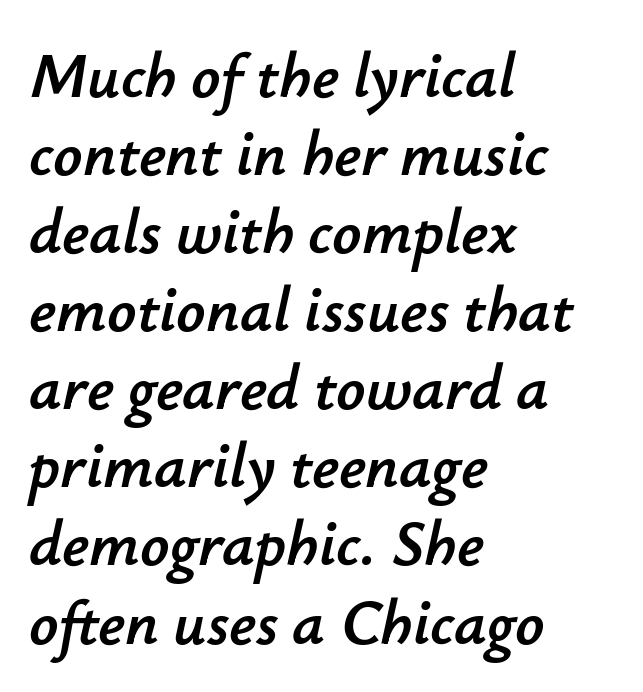
Descenders hang freely into open space. The paragraph shown leans on its left margin. The letterforms sit shoulder to shoulder at normal distance. Does the lettering tilt? It does — this is italic. Varying glyph widths throughout — classic text-font behaviour.
